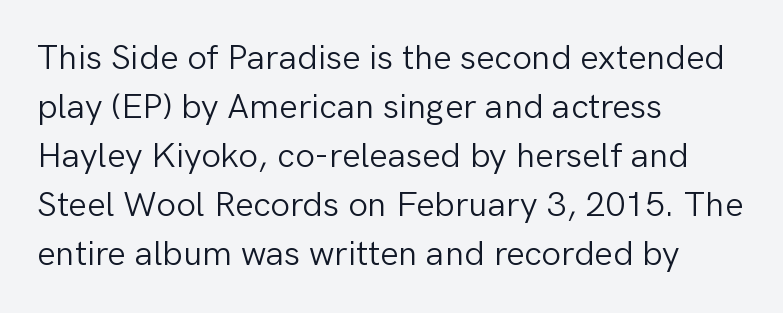
The image shows 35 px light sans-serif type, upright; set left-aligned, normal line spacing (1.4x), normal letter spacing, not underlined; low stroke contrast and a medium x-height.
